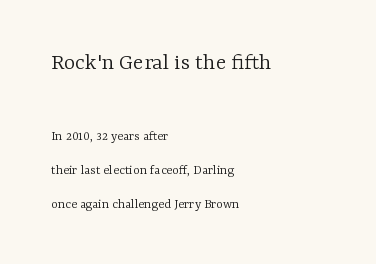
The image shows 24 px text type, upright; set left-aligned, loose line spacing (2.44x), normal letter spacing, not underlined; the first (top) block is 1.71x larger.
